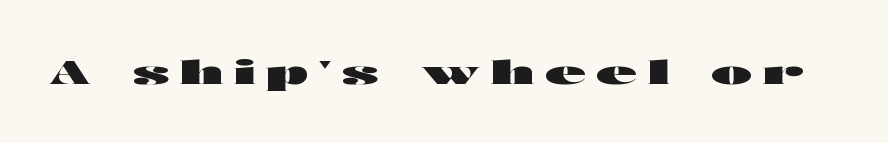
The image shows 33 px heavy, wide sans-serif type, upright; set unusually wide letter spacing (+0.34 em), not underlined; high stroke contrast and a medium x-height.
